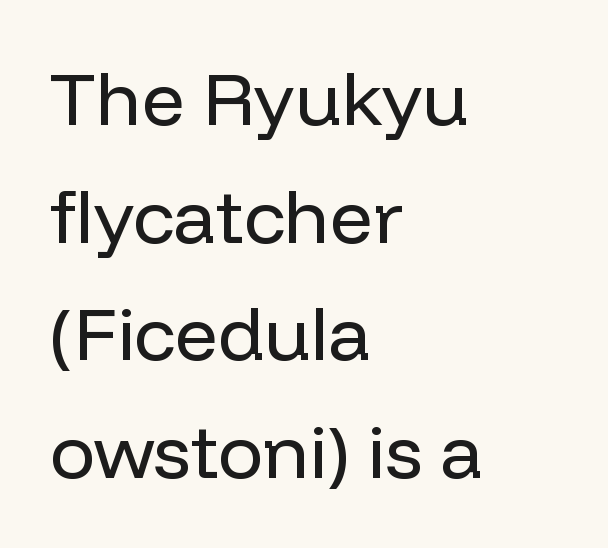
The image shows 75 px regular-weight sans-serif type, upright; set left-aligned, normal line spacing (1.57x), normal letter spacing, not underlined; low stroke contrast and a medium x-height.
